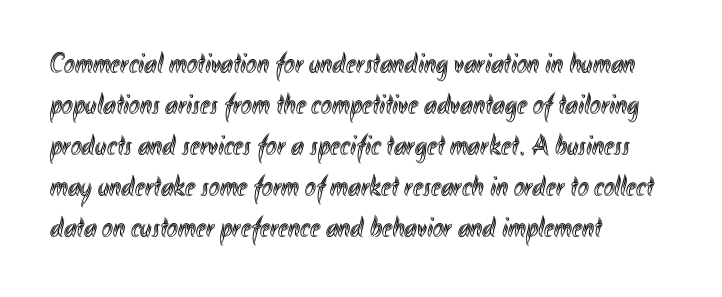
The image shows 29 px condensed type; set left-aligned, normal line spacing (1.41x), normal letter spacing, not underlined; a small x-height.
